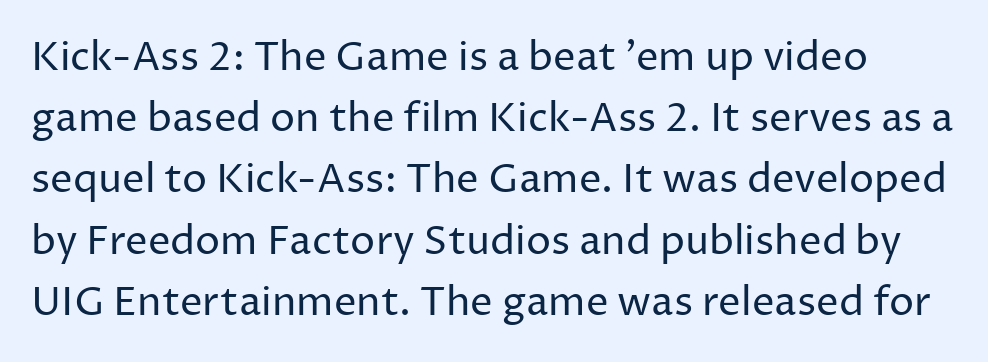
{"serif": "no", "italic": "no", "bold": "no", "weight": "regular", "width": "normal", "stroke_contrast": "low", "x_height": "medium", "monospaced": "no", "underline": "no", "line_spacing": "normal", "line_spacing_ratio": 1.53, "letter_spacing": "normal", "letter_spacing_em": 0.0, "glyph_px": 40}
